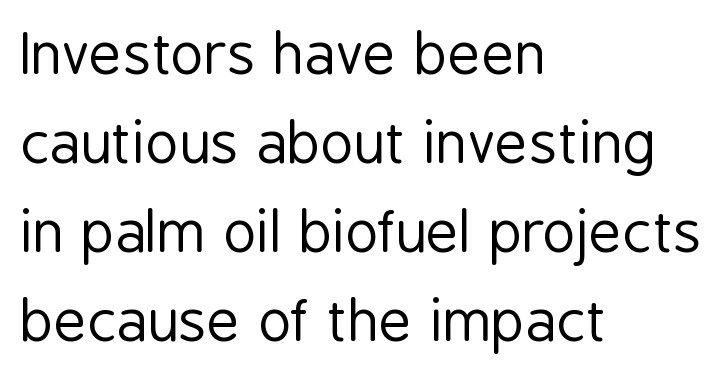
The image shows 57 px regular-weight, condensed sans-serif type, upright; set left-aligned, normal line spacing (1.56x), normal letter spacing, not underlined; low stroke contrast and a medium x-height.
